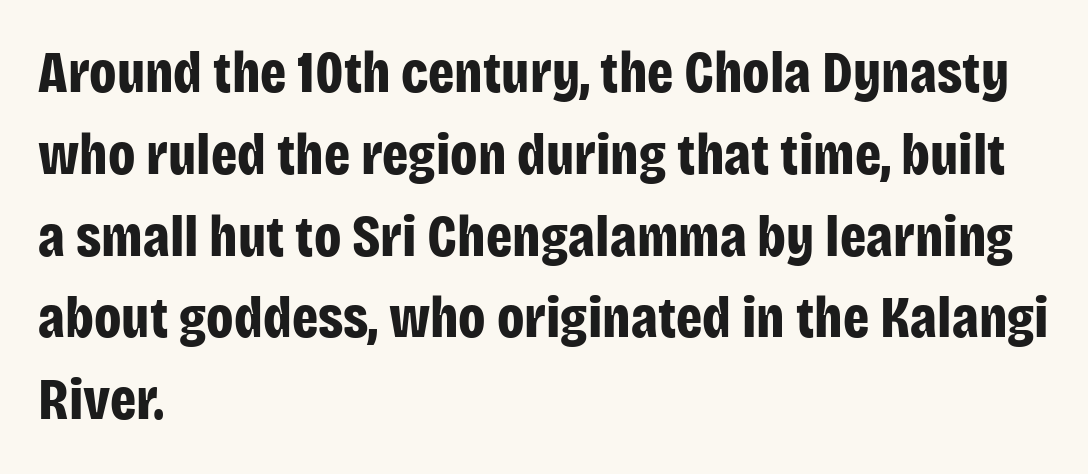
How would I describe the line gaps? Plain and ordinary. The typeface chosen for these lines omits serifs. These words are printed bold, with thick strokes throughout. Proportional: the letters do not fall into vertical columns. Quick note: underline off. These lines were composed using upright roman letters.
